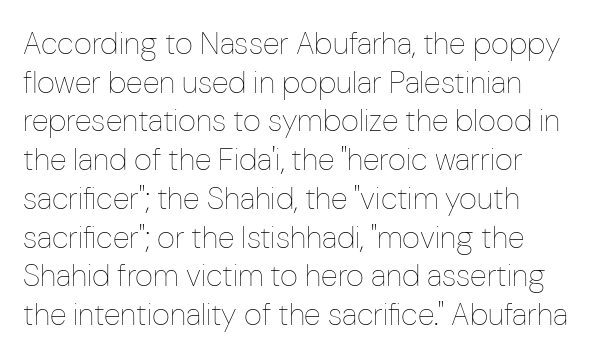
{"italic": "no", "bold": "no", "weight": "thin", "width": "condensed", "stroke_contrast": "low", "x_height": "medium", "monospaced": "no", "underline": "no", "align": "left", "line_spacing": "normal", "line_spacing_ratio": 1.25, "letter_spacing": "normal", "letter_spacing_em": 0.0, "glyph_px": 31}
